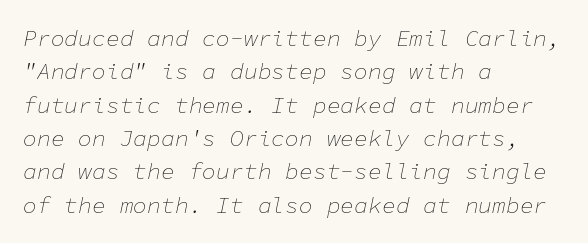
The image shows 23 px text type, italic (leaning right); set left-aligned, normal line spacing (1.45x), normal letter spacing, not underlined.
